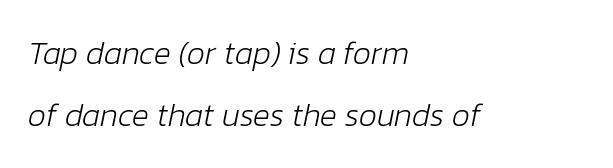
{"italic": "yes", "lean": "right", "slant_degrees": 12, "bold": "no", "weight": "light", "width": "normal", "stroke_contrast": "low", "x_height": "medium", "monospaced": "no", "underline": "no", "align": "left", "line_spacing": "loose", "line_spacing_ratio": 1.94, "letter_spacing": "normal", "letter_spacing_em": 0.0, "glyph_px": 32}
